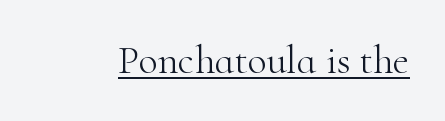
Vertical strokes here are truly vertical. Stroke thickness stays within the range of a standard reading face or lighter. Classification — serif. The face used here is proportionally spaced, like ordinary book or web type. Honestly, the letter spacing is just normal — you wouldn't notice it. This is underlined copy, the kind a proofreader might mark for attention.
